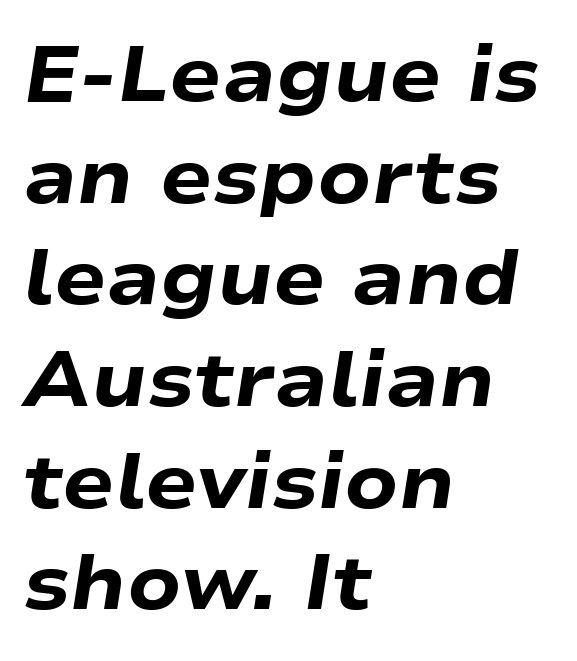
Inter-character spacing is left at the font's built-in metrics. The rendering uses natural spacing where letterforms have individual widths. Italic: yes, the glyphs are oblique. The strip under each line holds only bare page.
